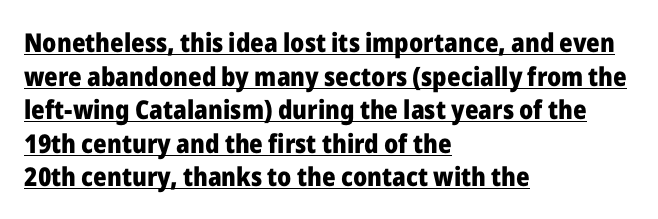
Q: Is the text bold? A: Yes.
Q: Is the text italic (slanted)? A: No, it is upright.
Q: Is the text underlined? A: Yes.
Q: How is the paragraph aligned? A: Left-aligned.
Q: Is the spacing between letters normal or unusually wide? A: Normal.
Q: Is the spacing between lines tight, normal or loose? A: Normal.
